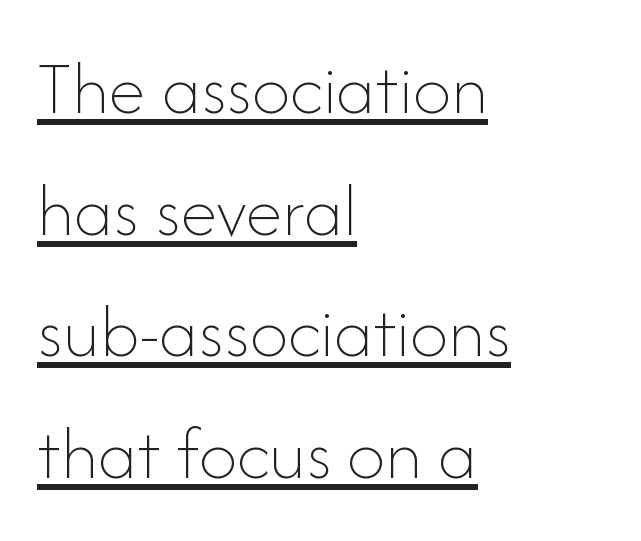
The image shows 76 px thin type, upright; set left-aligned, normal line spacing (1.6x), normal letter spacing, underlined; low stroke contrast and a small x-height.
